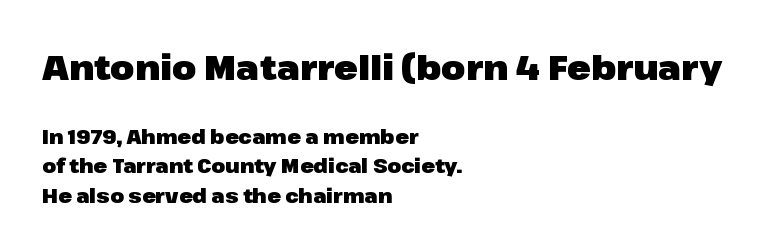
The image shows 35 px heavy sans-serif type, upright; set left-aligned, normal line spacing (1.48x), normal letter spacing, not underlined; the first (top) block is 1.75x larger; low stroke contrast and a medium x-height.
